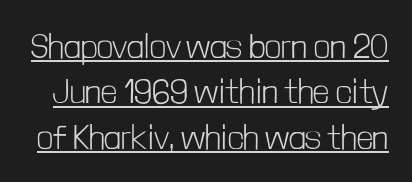
The passage shown is typed in a proportional face where columns would drift. When letters stand straight like this, we call the style roman or upright. Compared with typical paragraphs, the rows here are spaced about the same. A typesetter would label this face a sans.
